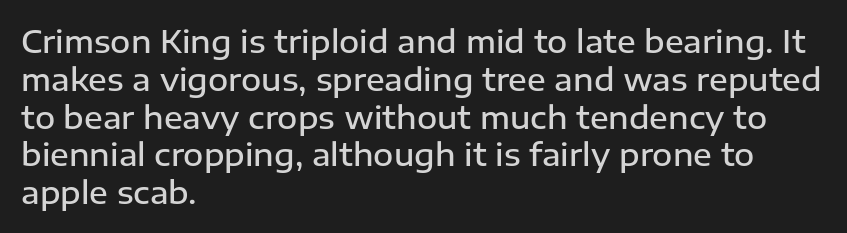
{"serif": "no", "italic": "no", "bold": "semi", "weight": "semibold", "width": "normal", "stroke_contrast": "low", "x_height": "medium", "monospaced": "no", "underline": "no", "align": "left", "line_spacing_ratio": 1.22, "letter_spacing": "normal", "letter_spacing_em": 0.0, "glyph_px": 31}
